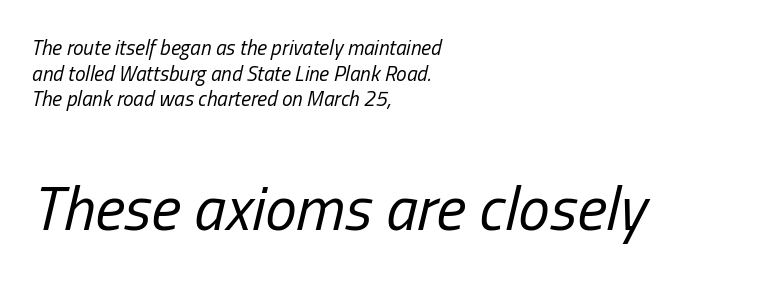
{"italic": "yes", "lean": "right", "slant_degrees": 13, "bold": "no", "weight": "regular", "width": "condensed", "stroke_contrast": "low", "x_height": "medium", "monospaced": "no", "underline": "no", "align": "left", "line_spacing_ratio": 1.22, "letter_spacing": "normal", "letter_spacing_em": 0.0, "larger_block": "second", "size_ratio": 3.0, "glyph_px": 63}
